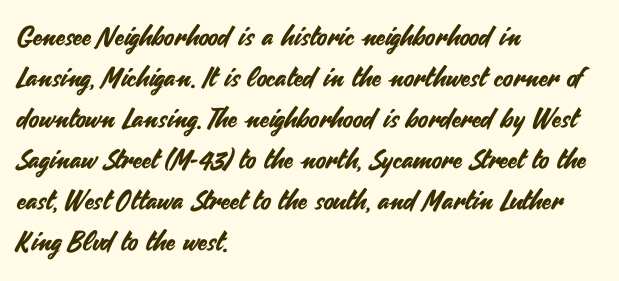
{"underline": "no", "align": "left", "line_spacing": "normal", "line_spacing_ratio": 1.52, "letter_spacing": "normal", "letter_spacing_em": 0.0, "glyph_px": 27}
